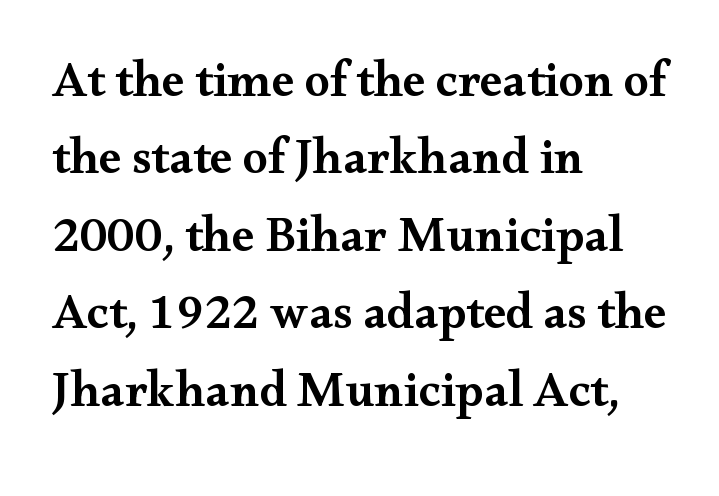
The letters stand straight up with perfectly vertical stems. Vertical spacing — default. The letters are semibold — heavier than regular but short of a full bold. Regarding serifs, this sample has them. One-word summary of the alignment: left. Is this a fixed-width face? No — the glyphs have proportional, varying widths.
